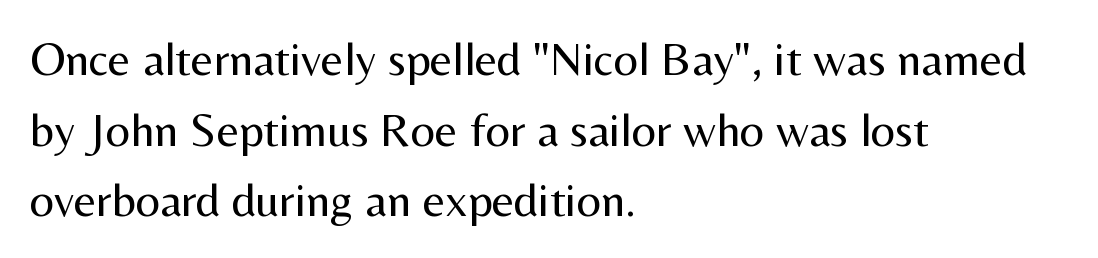
Regarding leading, the lines here are spaced in the standard way. Do the characters align in a grid? No, the font is proportional. Heaviness? Minimal to ordinary, like unemphasized prose. The rag falls on the right side of this text block. Posture: straight, roman, zero tilt.
